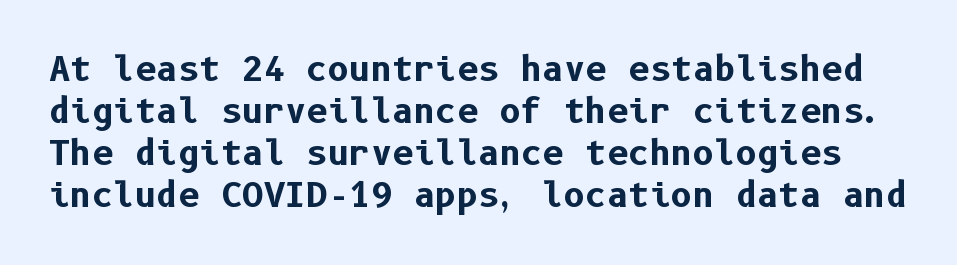
Serif or sans? Sans — the stroke terminals are bare. This is the regular roman posture of the typeface. Compared with an ordinary text face, these strokes are far heavier — a full bold. The line texture is even and compact thanks to regular tracking. The baseline area is clear.
